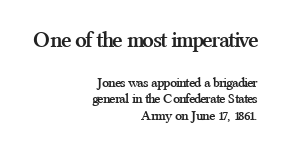
Q: Is the text bold? A: Yes.
Q: Is the text italic (slanted)? A: No, it is upright.
Q: Is the text underlined? A: No.
Q: How is the paragraph aligned? A: Right-aligned.
Q: Is the spacing between letters normal or unusually wide? A: Normal.
Q: Which block of text is set in a larger size, the first (top) or the second (bottom)? A: The first (top) one.
